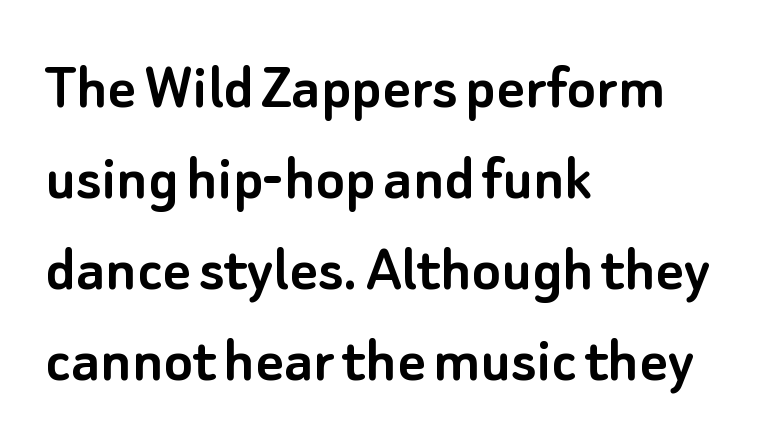
The image shows 68 px sans-serif type, upright; set left-aligned, normal line spacing (1.34x), normal letter spacing, not underlined; low stroke contrast and a small x-height.
